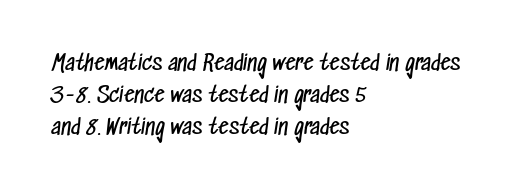
{"bold": "no", "underline": "no", "align": "left", "line_spacing": "normal", "line_spacing_ratio": 1.52, "letter_spacing": "normal", "letter_spacing_em": 0.0, "glyph_px": 21}
